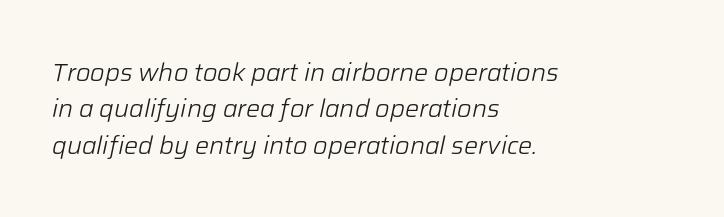
Q: Is the text bold? A: No.
Q: Is the text italic (slanted)? A: Yes, it leans right by about 12 degrees.
Q: Is the text underlined? A: No.
Q: How is the paragraph aligned? A: Left-aligned.
Q: Is the spacing between letters normal or unusually wide? A: Normal.
Q: Is the spacing between lines tight, normal or loose? A: Normal.
